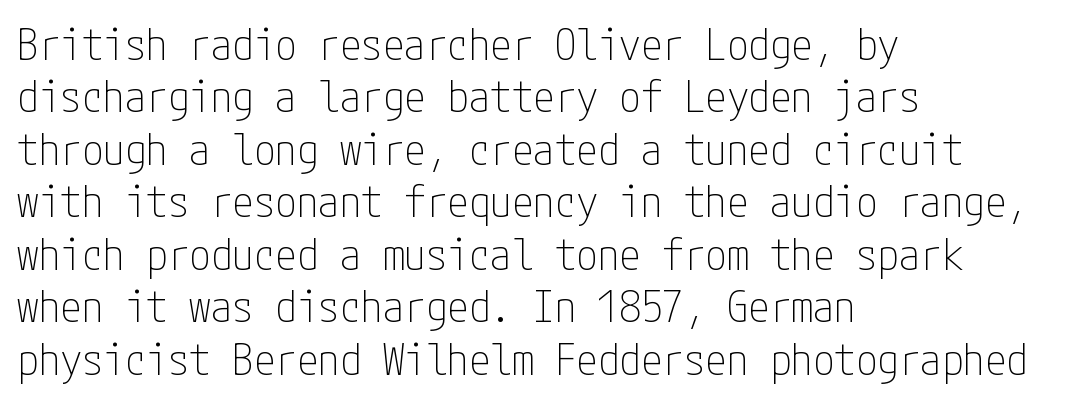
Q: Is the text bold? A: No.
Q: Is the text italic (slanted)? A: No, it is upright.
Q: Is the typeface a serif or a sans-serif typeface? A: Sans-serif.
Q: Is the text underlined? A: No.
Q: How is the paragraph aligned? A: Left-aligned.
Q: Is the spacing between letters normal or unusually wide? A: Normal.
Q: Width (condensed, normal, or wide)? A: Condensed.
Q: Stroke contrast? A: Low.
Q: x-height? A: Medium.
